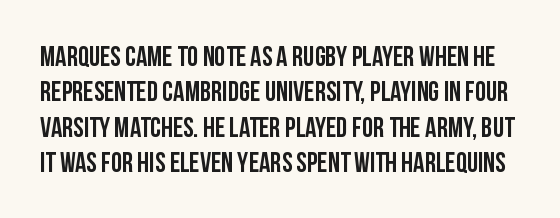
The lettering stays uniformly vertical, giving the passage a roman look. The leading is moderate, giving the passage an even texture. What kind of face is this? One without serifs — a sans. A clean baseline with only descenders dipping below it. A typesetter would call this proportional, since set widths differ per character.
